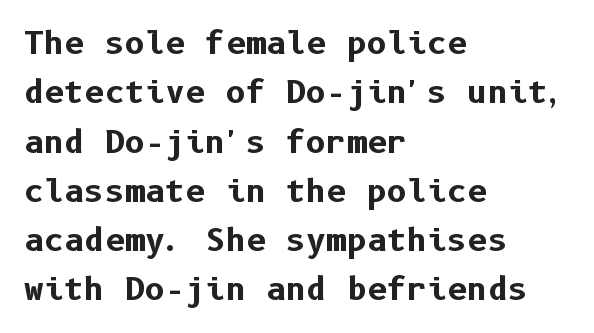
Q: Is the text bold? A: Yes.
Q: Is the text italic (slanted)? A: No, it is upright.
Q: Is the typeface a serif or a sans-serif typeface? A: Sans-serif.
Q: Is the text underlined? A: No.
Q: How is the paragraph aligned? A: Left-aligned.
Q: Is the spacing between letters normal or unusually wide? A: Normal.
Q: Is the spacing between lines tight, normal or loose? A: Normal.
Q: Width (condensed, normal, or wide)? A: Normal.
Q: Stroke contrast? A: Low.
Q: x-height? A: Medium.
